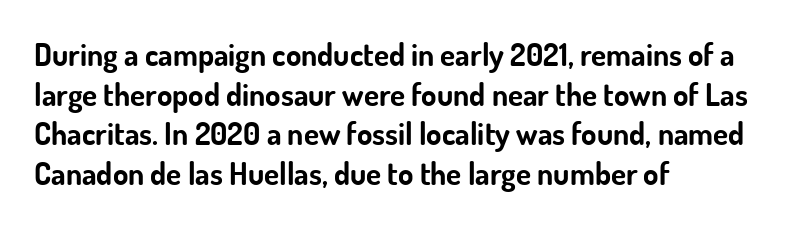
{"serif": "no", "italic": "no", "bold": "yes", "weight": "bold", "width": "normal", "stroke_contrast": "low", "x_height": "small", "monospaced": "no", "underline": "no", "align": "left", "line_spacing": "normal", "line_spacing_ratio": 1.28, "letter_spacing": "normal", "letter_spacing_em": 0.0, "glyph_px": 31}
